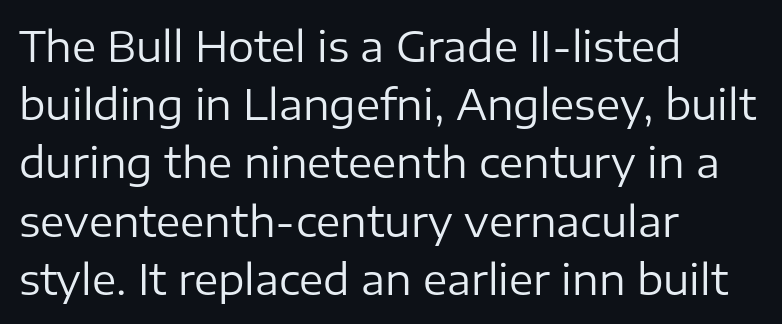
These lines are set flush left with a ragged right edge. The letters carry no serifs — their stems end cleanly without finishing strokes. Honestly, the row spacing looks completely unremarkable. Between one letter and the next there's only the usual sliver of space. Rendered with straight, roman letterforms. Varying glyph widths throughout — classic text-font behaviour.
